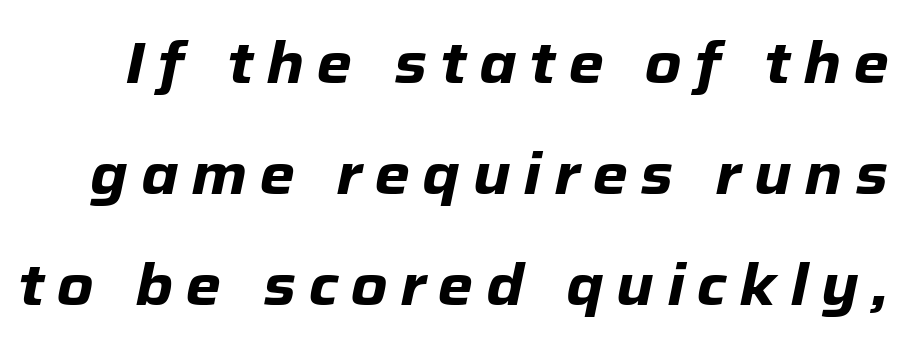
The image shows 57 px heavy type, italic (leaning right); set loose line spacing (1.95x), unusually wide letter spacing (+0.22 em), not underlined; low stroke contrast and a medium x-height.
